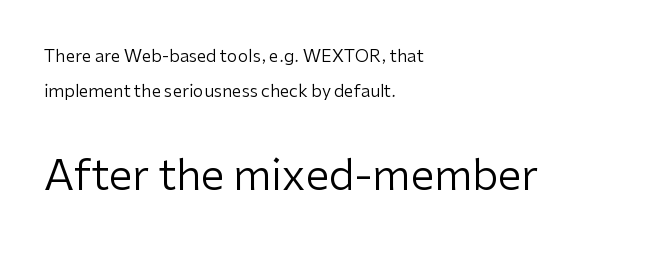
Quick note: underline off. Heft: none added — not bold. A great deal of white space separates one row of letters from the next. Top chunk: small. Bottom chunk: large. The line texture is even and compact thanks to regular tracking.
